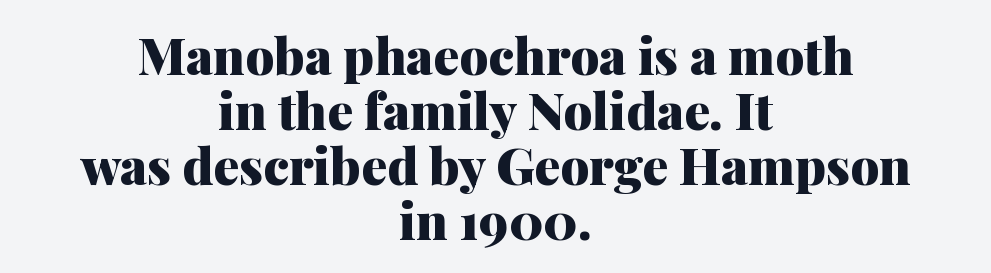
Summary of vertical rhythm: compact, with narrow interline spacing. Heavy-handed strokes throughout: this text is bold. Spacing verdict: proportional, widths tailored to each character. The rag falls on both sides of this text block equally. The text was rendered using a seriffed face with decorative stroke endings.
